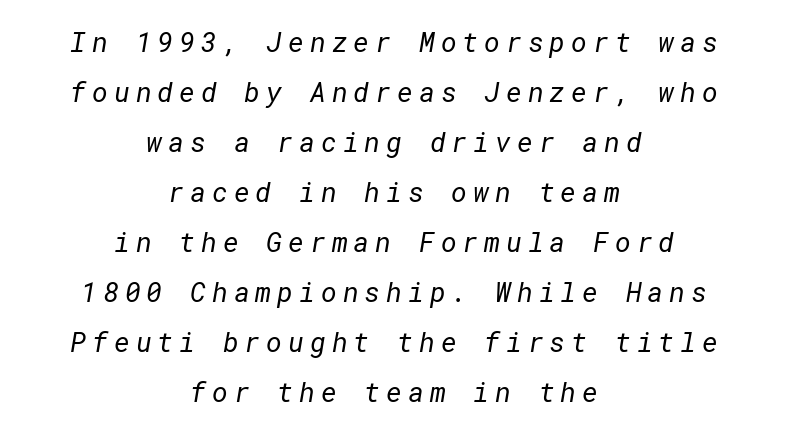
Q: Is the text bold? A: No.
Q: Is the text underlined? A: No.
Q: How is the paragraph aligned? A: Centered.
Q: Is the spacing between letters normal or unusually wide? A: Unusually wide.
